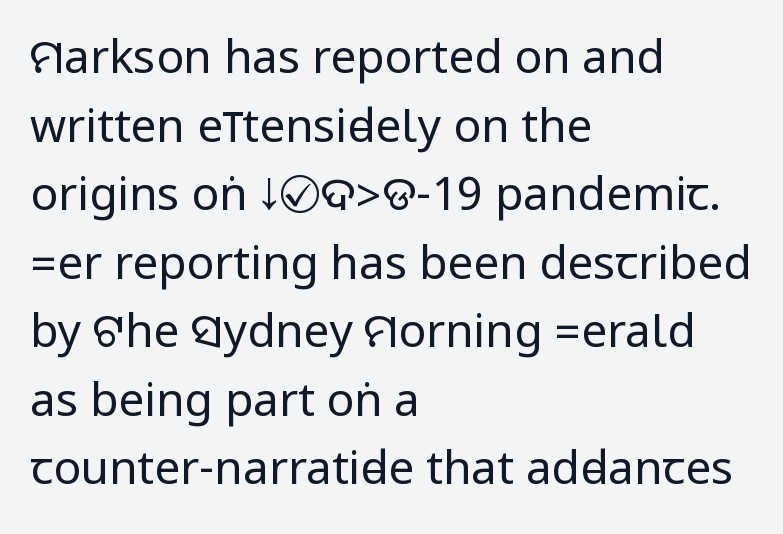
Letters have the restrained weight of plain body copy at most. The lettering stays uniformly vertical, giving the passage a roman look. If you drew a ruler down the left edge, every line would touch it. Serif or sans? Sans — the stroke terminals are bare. Honestly, the row spacing looks completely unremarkable. Tracking value appears to be zero — textbook default spacing.
